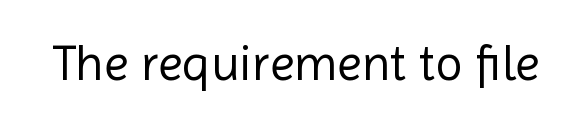
This sample has the flowing, uneven cadence of proportional lettering. The strokes carry an ordinary text weight at most. The letters sit at their default tracking, neither squeezed nor spread. A typesetter would label this face a sans. The words here are not underlined. Tall strokes in this sample are plumb rather than angled.
